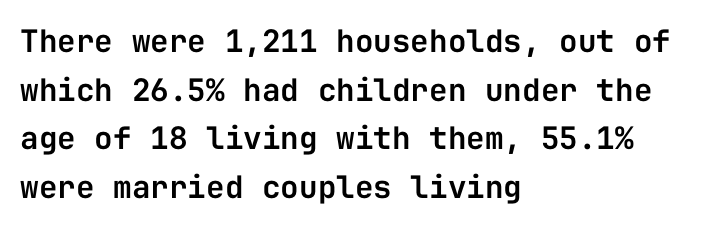
{"serif": "no", "italic": "no", "width": "normal", "stroke_contrast": "low", "x_height": "medium", "monospaced": "yes", "underline": "no", "align": "left", "line_spacing": "normal", "line_spacing_ratio": 1.57, "letter_spacing": "normal", "letter_spacing_em": 0.0, "glyph_px": 31}
